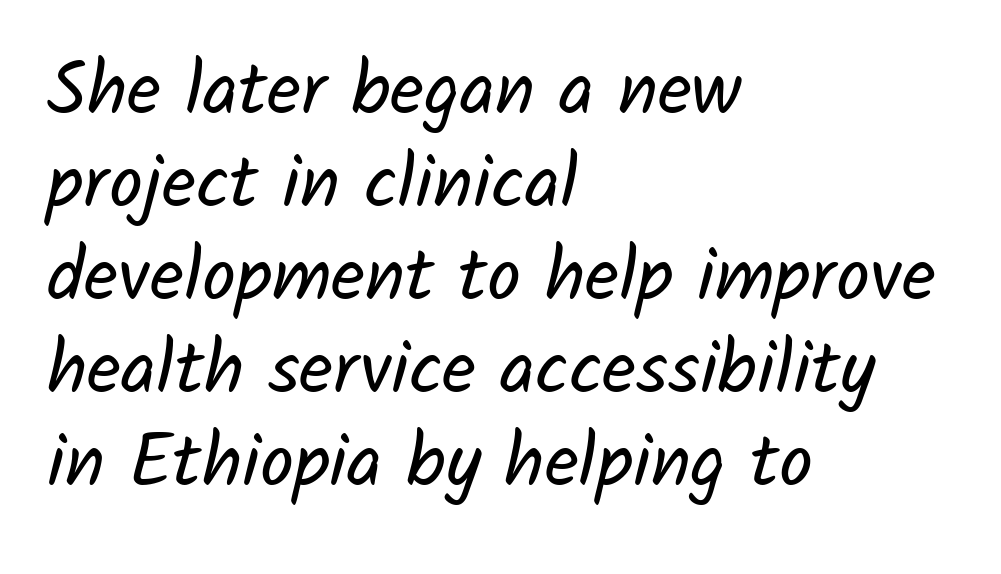
Q: Is the text bold? A: No.
Q: Is the typeface a serif or a sans-serif typeface? A: Sans-serif.
Q: Is the text underlined? A: No.
Q: How is the paragraph aligned? A: Left-aligned.
Q: Is the spacing between letters normal or unusually wide? A: Normal.
Q: Width (condensed, normal, or wide)? A: Normal.
Q: Stroke contrast? A: Low.
Q: x-height? A: Medium.
Q: Monospaced? A: No.
